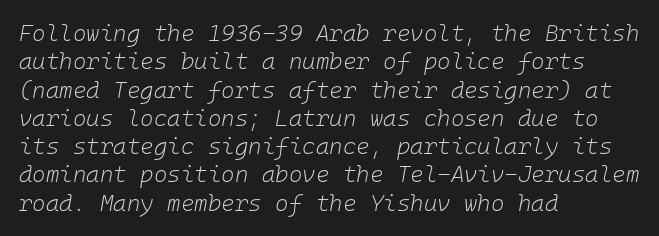
{"italic": "yes", "lean": "right", "slant_degrees": 10, "bold": "no", "underline": "no", "align": "left", "line_spacing_ratio": 1.23, "letter_spacing": "normal", "letter_spacing_em": 0.0, "glyph_px": 23}
